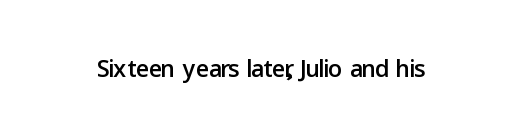
The words here are not underlined. Posture: upright roman. Each letter's strokes conclude bluntly, with no projecting serifs. Spacing between characters is what you'd get straight out of the box.
